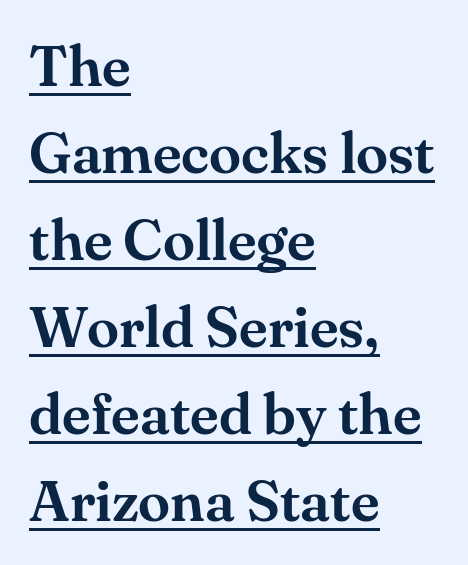
The image shows 58 px serif type, upright; set left-aligned, normal line spacing (1.5x), normal letter spacing, underlined; medium stroke contrast and a small x-height.
